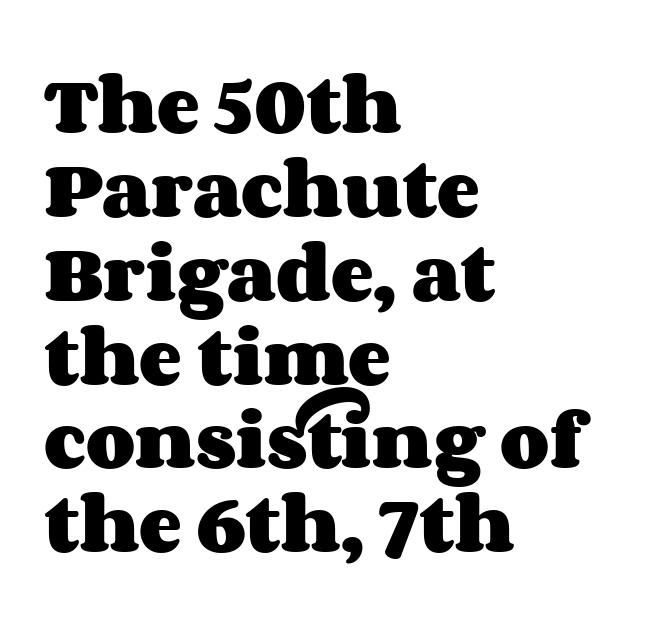
The image shows 64 px heavy, wide type, upright; set left-aligned, normal line spacing (1.31x), normal letter spacing, not underlined; medium stroke contrast and a large x-height.
